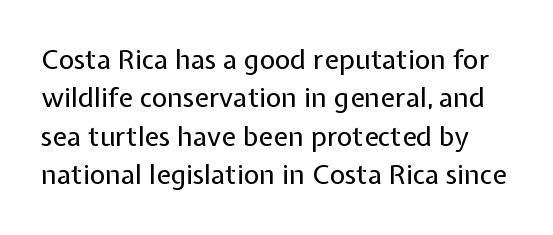
A quiet, ordinary-to-light weight characterises the typeface. No extra tracking has been applied to these lines. The string is rendered with underlining switched off. In terms of posture, this sample is upright.
